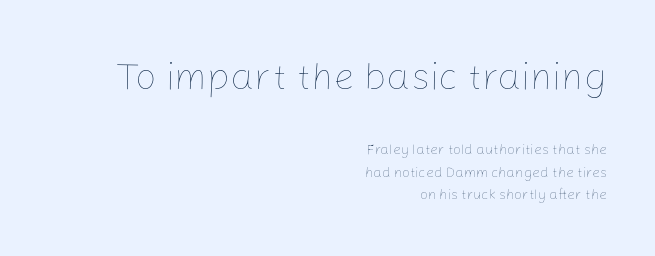
Q: Is the text bold? A: No.
Q: Is the text italic (slanted)? A: No, it is upright.
Q: Is the text underlined? A: No.
Q: How is the paragraph aligned? A: Right-aligned.
Q: Is the spacing between letters normal or unusually wide? A: Normal.
Q: Is the spacing between lines tight, normal or loose? A: Normal.
Q: Which block of text is set in a larger size, the first (top) or the second (bottom)? A: The first (top) one.
Q: Width (condensed, normal, or wide)? A: Normal.
Q: Stroke contrast? A: Low.
Q: x-height? A: Medium.
Q: Monospaced? A: No.
